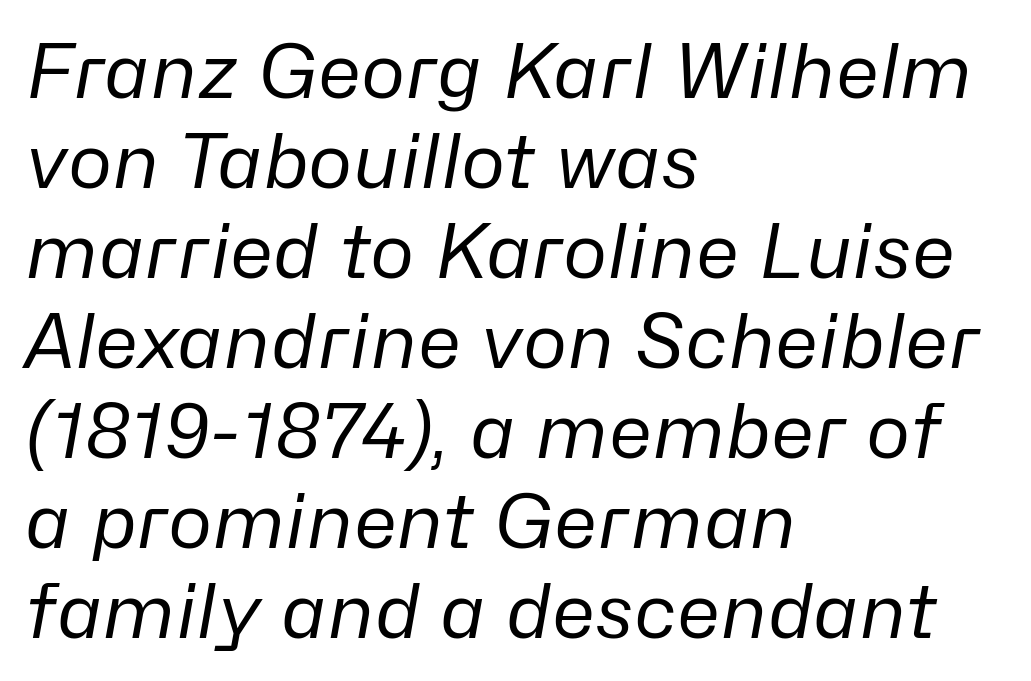
{"italic": "yes", "lean": "right", "slant_degrees": 10, "bold": "no", "weight": "regular", "width": "normal", "stroke_contrast": "low", "x_height": "medium", "monospaced": "no", "underline": "no", "align": "left", "line_spacing_ratio": 1.2, "letter_spacing": "normal", "letter_spacing_em": 0.0, "glyph_px": 75}
